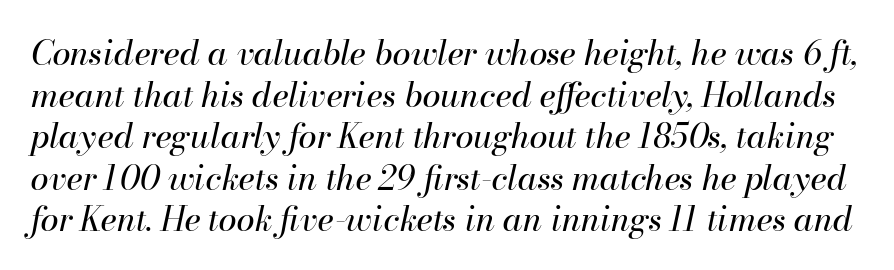
{"italic": "yes", "lean": "right", "slant_degrees": 13, "bold": "no", "weight": "regular", "width": "normal", "stroke_contrast": "high", "x_height": "small", "monospaced": "no", "underline": "no", "line_spacing": "normal", "line_spacing_ratio": 1.26, "letter_spacing": "normal", "letter_spacing_em": 0.0, "glyph_px": 33}
